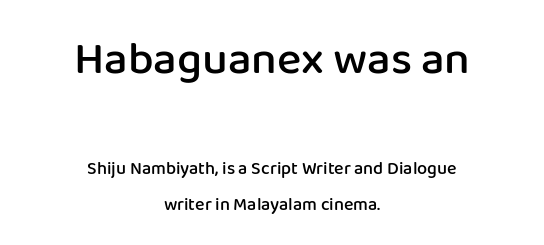
The image shows 46 px semibold sans-serif type, upright; set centered, loose line spacing (2.04x), normal letter spacing, not underlined; the first (top) block is 2.56x larger; low stroke contrast and a medium x-height.
